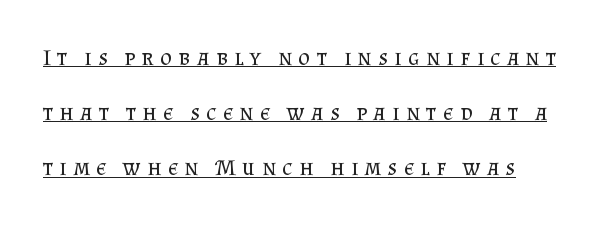
The image shows 23 px text type, upright; set loose line spacing (2.4x), unusually wide letter spacing (+0.28 em), underlined.
